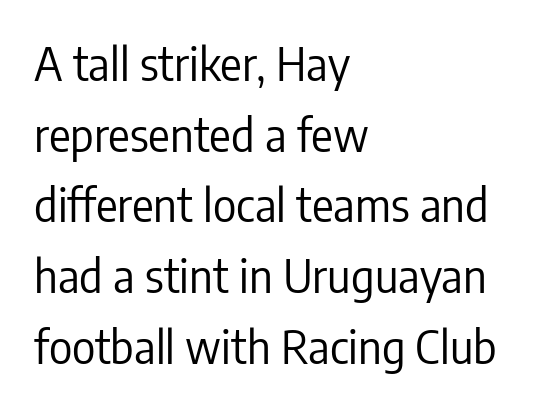
Here the designer chose a conventional face with non-uniform glyph widths. The foot of each line stays bare and open. Stems here are at most as thick as an everyday book face. The passage shown is typeset with a sans-serif family. The type sits square on the baseline with zero lean.
